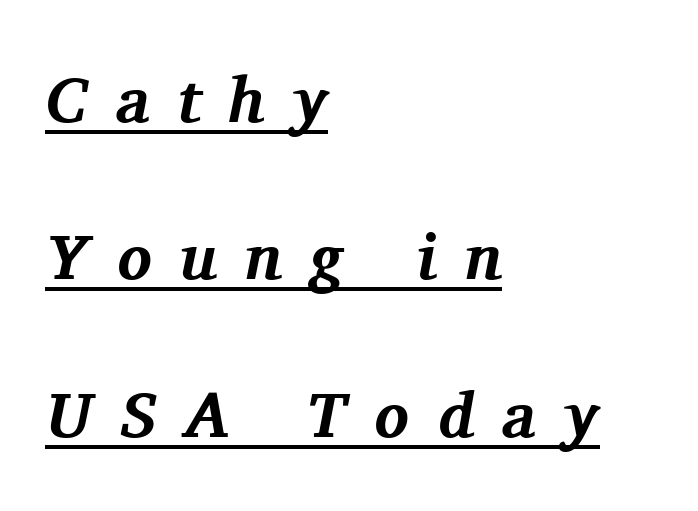
The image shows 64 px bold serif type, italic (leaning right); set left-aligned, loose line spacing (2.46x), unusually wide letter spacing (+0.44 em), underlined; medium stroke contrast and a medium x-height.
